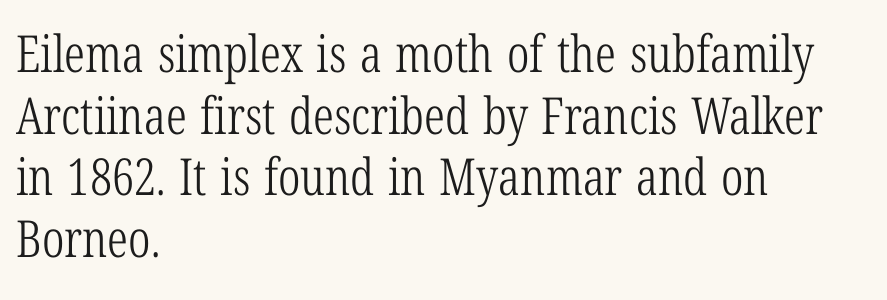
Q: Is the text bold? A: No.
Q: Is the text italic (slanted)? A: No, it is upright.
Q: Is the typeface a serif or a sans-serif typeface? A: Serif.
Q: Is the text underlined? A: No.
Q: How is the paragraph aligned? A: Left-aligned.
Q: Is the spacing between letters normal or unusually wide? A: Normal.
Q: Width (condensed, normal, or wide)? A: Condensed.
Q: Stroke contrast? A: Low.
Q: x-height? A: Medium.
Q: Monospaced? A: No.
